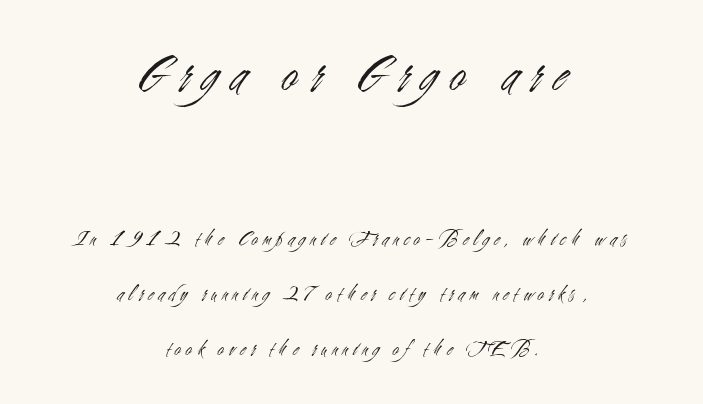
The area under the type is left untouched. Compared with typical paragraphs, the rows here are farther apart. The letters advance in unequal steps, a hallmark of proportional type. Look at the bottom of the vertical strokes: they stop flat, with no serifs. Layout note: lines centered.
